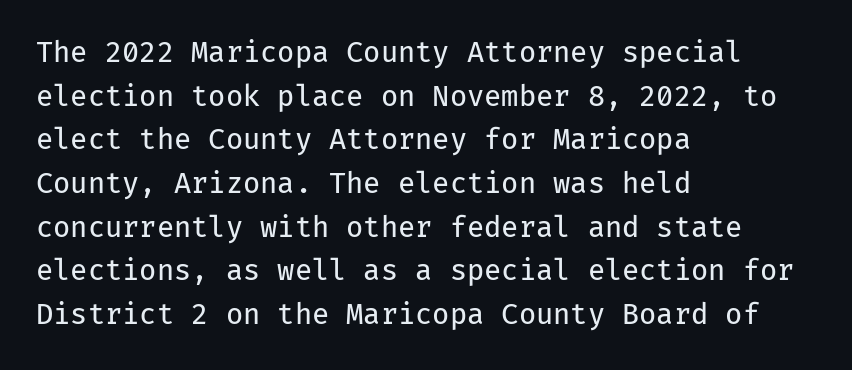
Q: Is the text bold? A: No.
Q: Is the text italic (slanted)? A: No, it is upright.
Q: Is the typeface a serif or a sans-serif typeface? A: Sans-serif.
Q: Is the text underlined? A: No.
Q: How is the paragraph aligned? A: Left-aligned.
Q: Is the spacing between letters normal or unusually wide? A: Normal.
Q: Is the spacing between lines tight, normal or loose? A: Normal.
Q: Width (condensed, normal, or wide)? A: Normal.
Q: Stroke contrast? A: Low.
Q: x-height? A: Medium.
Q: Monospaced? A: Yes.
